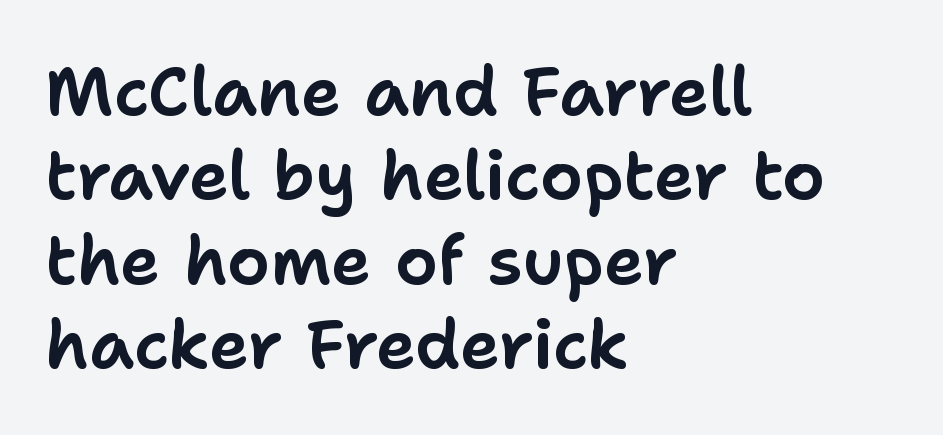
Q: Is the text italic (slanted)? A: No, it is upright.
Q: Is the typeface a serif or a sans-serif typeface? A: Sans-serif.
Q: Is the text underlined? A: No.
Q: How is the paragraph aligned? A: Left-aligned.
Q: Is the spacing between letters normal or unusually wide? A: Normal.
Q: Width (condensed, normal, or wide)? A: Normal.
Q: Stroke contrast? A: Low.
Q: x-height? A: Medium.
Q: Monospaced? A: No.
